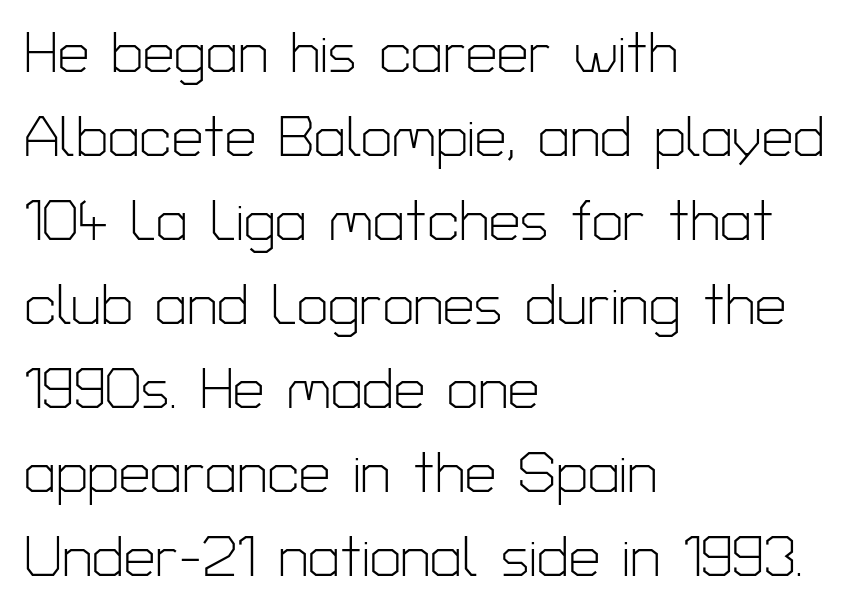
The rendering uses natural spacing where letterforms have individual widths. The foot of each line stays bare and open. The block of text has a typical density, with ordinary space between rows. Inter-character spacing is left at the font's built-in metrics. Typographically, this falls in the sans-serif category. No chunkiness to these letters — they're not bold.
